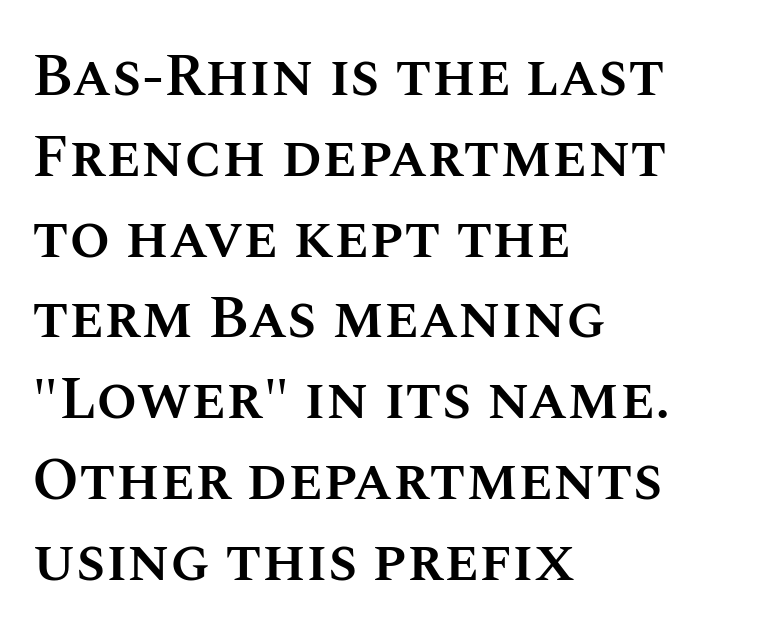
The image shows 59 px semibold type, upright; set left-aligned, normal line spacing (1.37x), normal letter spacing, not underlined; medium stroke contrast and a large x-height.
